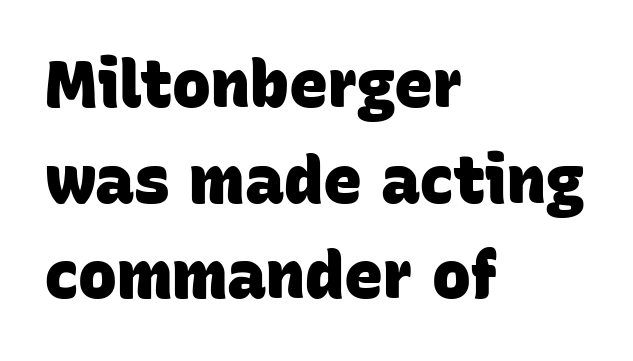
Nobody drew a line under any word here. Is there much room between lines? A standard amount, neither cramped nor airy. The setting favours the left margin, as ordinary paragraphs usually do. The face used here is rendered with its standard letterfit. Serifs: no, the terminals of the letterforms are clean. Looks like regular typesetting: each glyph gets only the width it needs.
